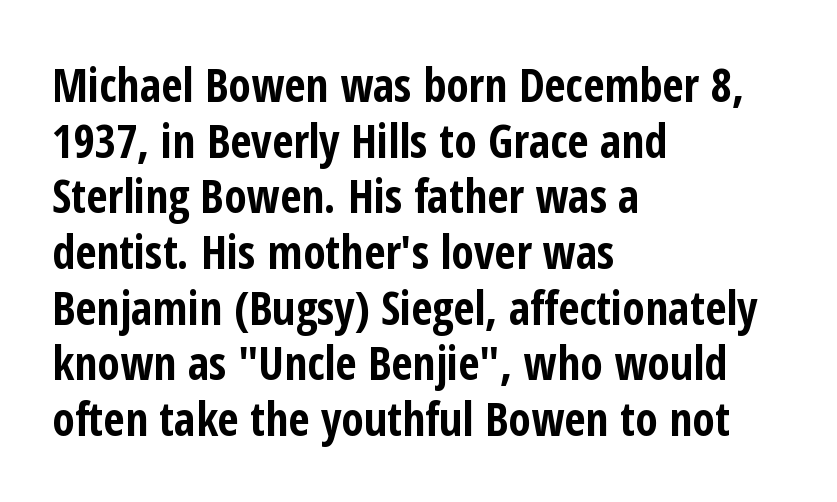
The image shows 46 px bold, condensed sans-serif type, upright; set left-aligned, line spacing 1.21x, normal letter spacing, not underlined; low stroke contrast and a medium x-height.
